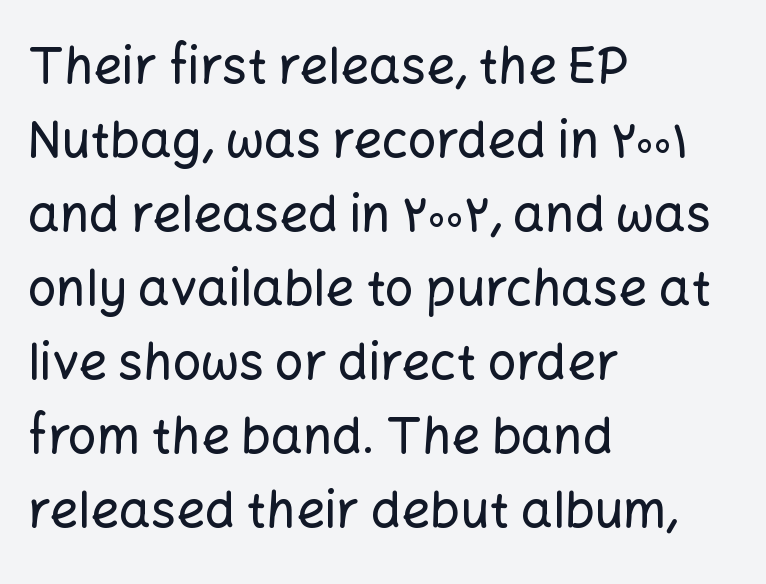
The image shows 50 px sans-serif type, upright; set left-aligned, normal line spacing (1.48x), normal letter spacing, not underlined; low stroke contrast and a medium x-height.
